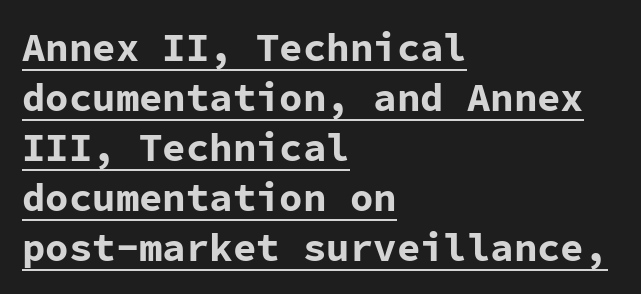
{"serif": "no", "italic": "no", "bold": "yes", "weight": "bold", "width": "normal", "stroke_contrast": "low", "x_height": "medium", "monospaced": "yes", "underline": "yes", "align": "left", "line_spacing": "normal", "line_spacing_ratio": 1.28, "letter_spacing": "normal", "letter_spacing_em": 0.0, "glyph_px": 39}
